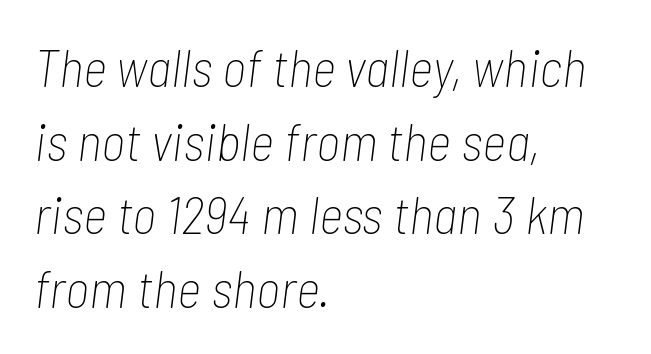
{"italic": "yes", "lean": "right", "slant_degrees": 7, "bold": "no", "weight": "thin", "width": "condensed", "stroke_contrast": "low", "x_height": "medium", "monospaced": "no", "underline": "no", "align": "left", "line_spacing": "normal", "line_spacing_ratio": 1.39, "letter_spacing": "normal", "letter_spacing_em": 0.0, "glyph_px": 53}
